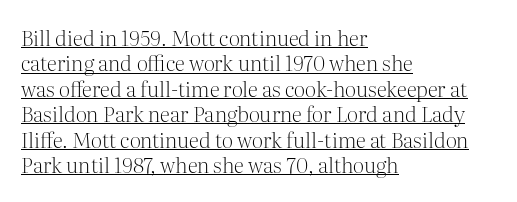
Q: Is the text bold? A: No.
Q: Is the text italic (slanted)? A: No, it is upright.
Q: Is the text underlined? A: Yes.
Q: How is the paragraph aligned? A: Left-aligned.
Q: Is the spacing between letters normal or unusually wide? A: Normal.
